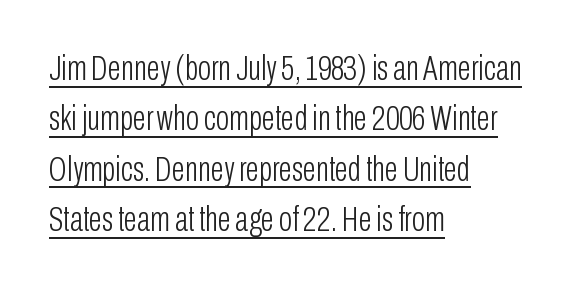
Is this a fixed-width face? No — the glyphs have proportional, varying widths. Where is the straight margin? On the left. The designer went with a sans here, leaving each stem footless. Inter-character spacing is left at the font's built-in metrics. The leading is moderate, giving the passage an even texture.
